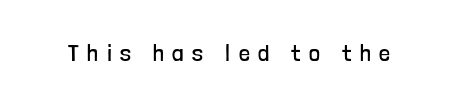
{"italic": "no", "bold": "no", "underline": "no", "letter_spacing": "wide", "letter_spacing_em": 0.36, "glyph_px": 24}
